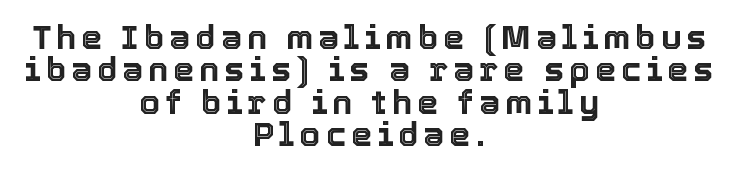
{"italic": "no", "width": "normal", "x_height": "medium", "monospaced": "no", "underline": "no", "align": "center", "line_spacing": "tight", "line_spacing_ratio": 0.95, "glyph_px": 34}
